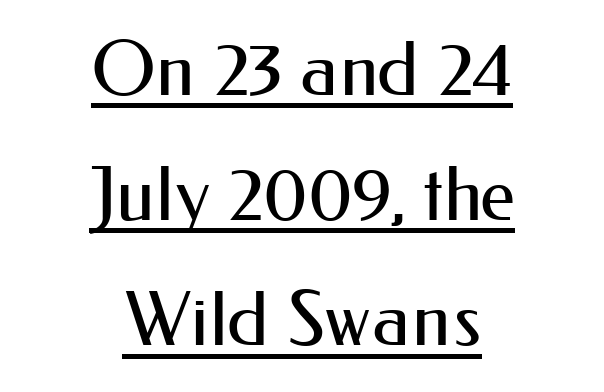
The image shows 75 px regular-weight sans-serif type, upright; set centered, normal line spacing (1.67x), normal letter spacing, underlined; medium stroke contrast and a small x-height.
